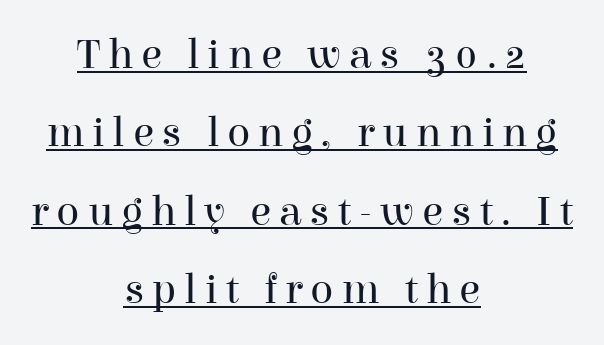
Proportional: the letters do not fall into vertical columns. Classification — serif. Which margin do the lines hug? Neither — every line sits in the middle. Designer's note — italics off, roman on. This is underlined copy, the kind a proofreader might mark for attention. Weight: not bold — regular or lighter.
